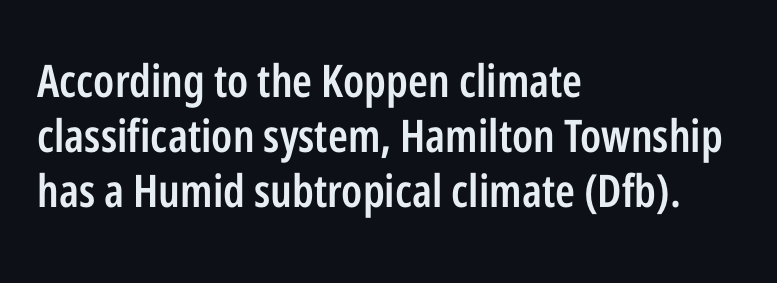
A roman cut, with each character standing at attention. The area under the type is left untouched. A typesetter would call this proportional, since set widths differ per character. Observe the absence of serifs on each vertical stroke in this sample. Strokes here are thickened, but only to semibold level.
